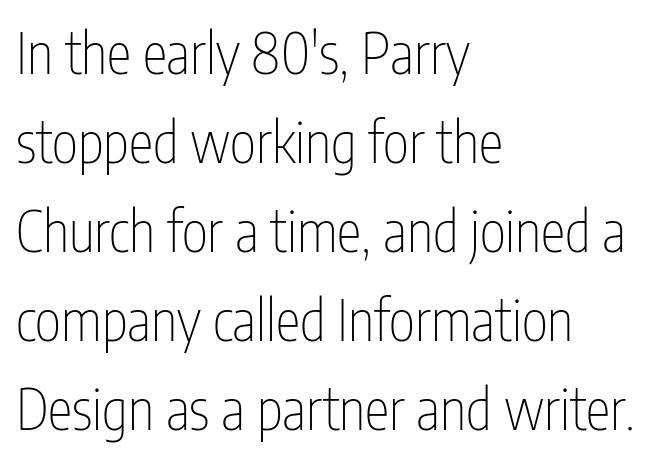
{"serif": "no", "italic": "no", "bold": "no", "weight": "thin", "width": "condensed", "stroke_contrast": "low", "x_height": "medium", "monospaced": "no", "underline": "no", "align": "left", "line_spacing": "normal", "line_spacing_ratio": 1.59, "letter_spacing": "normal", "letter_spacing_em": 0.0, "glyph_px": 56}
